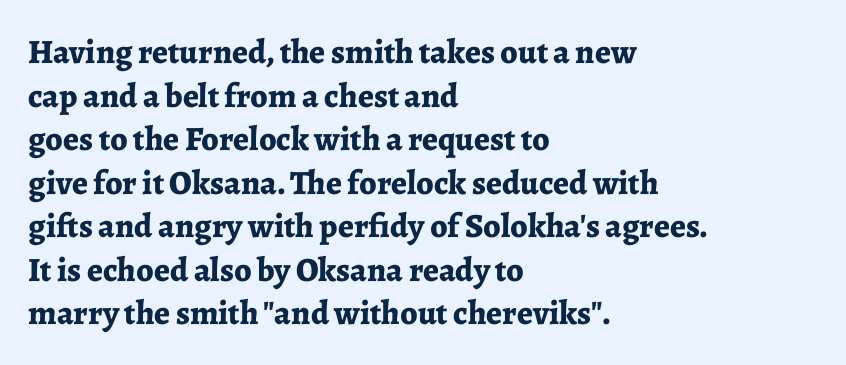
How heavy is the stroke? Heavy — this is a bold. Quick note: interline space is typical. Serif or sans? Serif — the stroke terminals have little feet. This rendering features lettering with no underline. Observe the ordinary spacing: letters are neighbours, not strangers.
